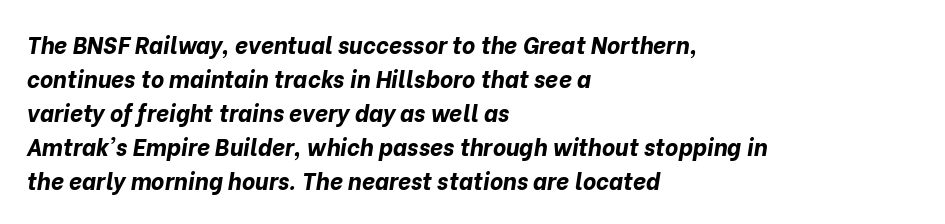
Teacher's note: observe the even left margin — that is flush-left alignment. Beneath every word, the page is bare. Observe the lean: these are italic letterforms. Is the type bold? Yes — the strokes are clearly thick and heavy.
